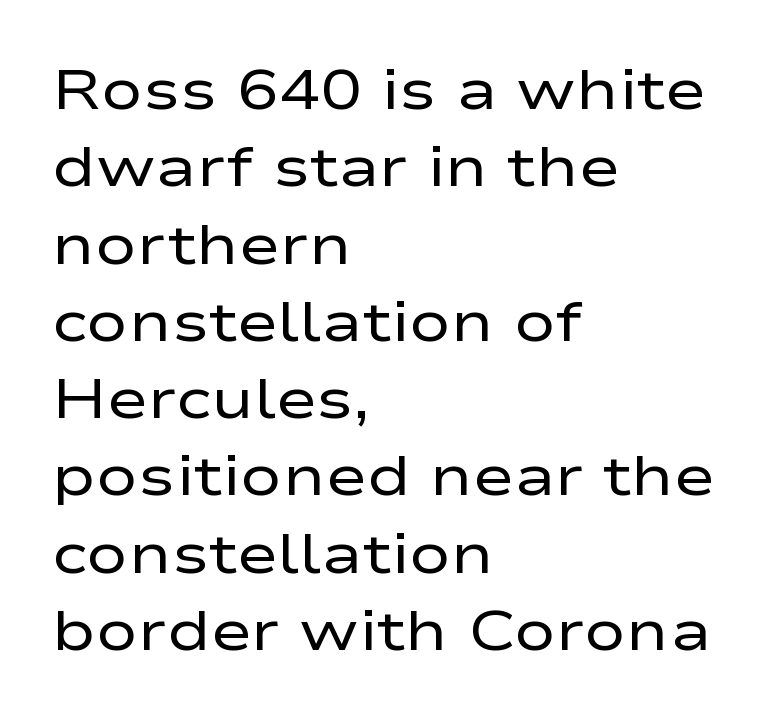
The image shows 56 px regular-weight, wide sans-serif type, upright; set left-aligned, normal line spacing (1.38x), normal letter spacing, not underlined; low stroke contrast and a medium x-height.
